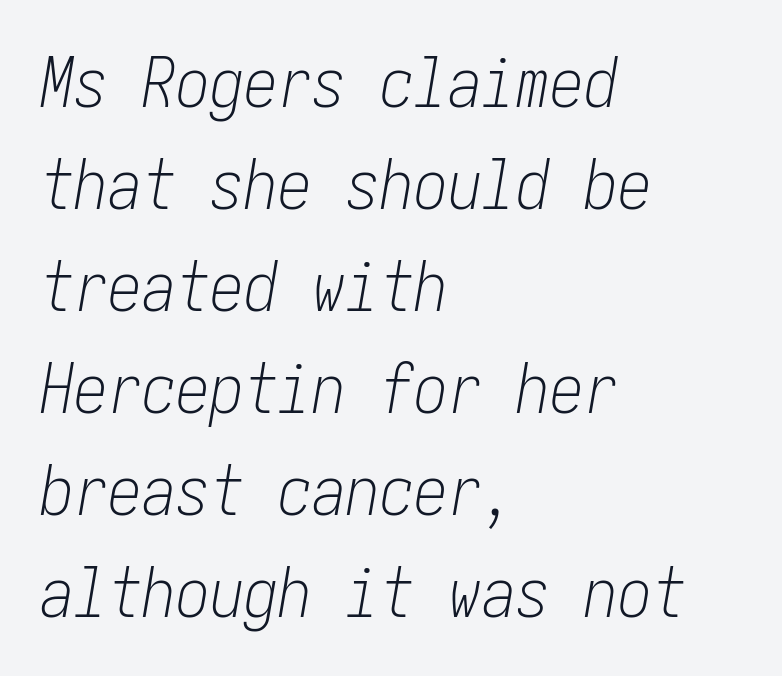
The image shows 68 px light, condensed type, italic (leaning right); set left-aligned, normal line spacing (1.5x), normal letter spacing, not underlined; low stroke contrast and a medium x-height.
